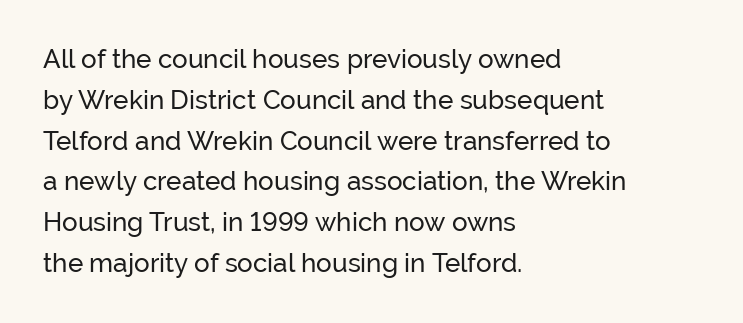
Q: Is the text italic (slanted)? A: No, it is upright.
Q: Is the text underlined? A: No.
Q: How is the paragraph aligned? A: Left-aligned.
Q: Is the spacing between letters normal or unusually wide? A: Normal.
Q: Is the spacing between lines tight, normal or loose? A: Normal.
